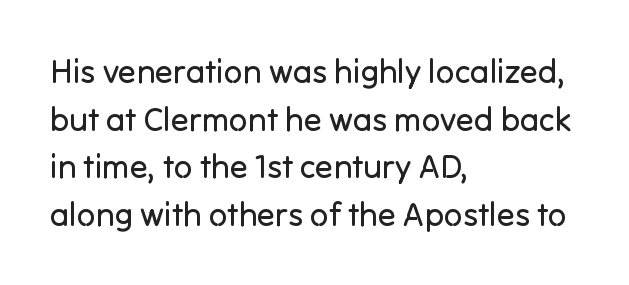
Q: Is the text bold? A: No.
Q: Is the text italic (slanted)? A: No, it is upright.
Q: Is the typeface a serif or a sans-serif typeface? A: Sans-serif.
Q: Is the text underlined? A: No.
Q: How is the paragraph aligned? A: Left-aligned.
Q: Is the spacing between letters normal or unusually wide? A: Normal.
Q: Is the spacing between lines tight, normal or loose? A: Normal.
Q: Width (condensed, normal, or wide)? A: Normal.
Q: Stroke contrast? A: Low.
Q: x-height? A: Medium.
Q: Monospaced? A: No.
